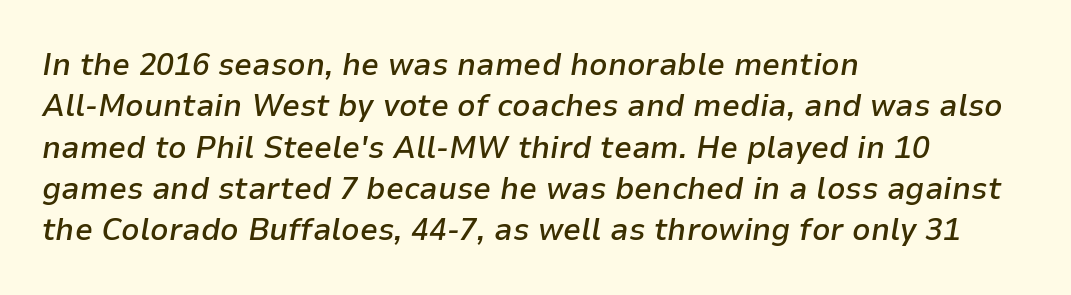
No extra tracking has been applied to these lines. Is the type bold? Partly — it's a semibold, heavier than regular but not fully bold. Compared with typical paragraphs, the rows here are spaced about the same. Which margin do the lines hug? The left one — the right edge is uneven. Here the designer chose a conventional face with non-uniform glyph widths. Descenders hang freely into open space.
